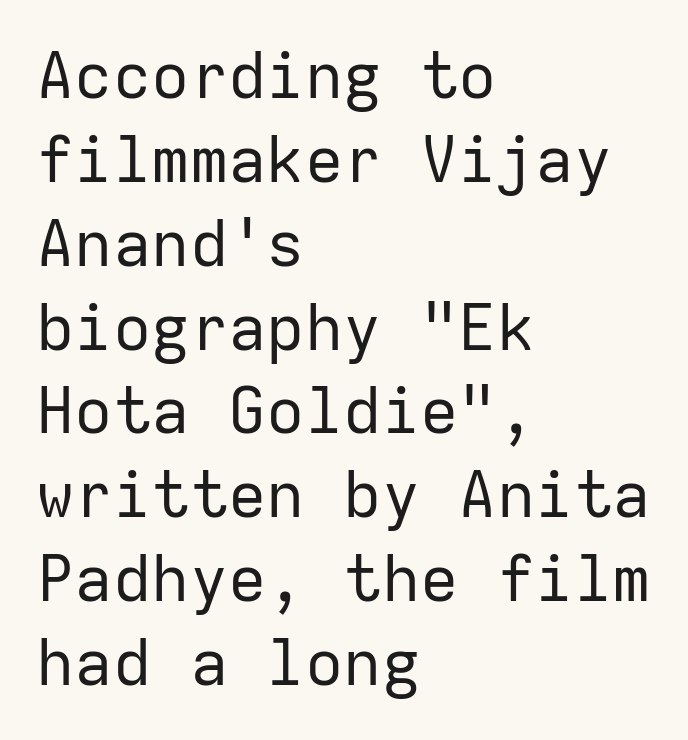
{"serif": "no", "italic": "no", "bold": "no", "weight": "regular", "width": "normal", "stroke_contrast": "low", "x_height": "medium", "monospaced": "yes", "underline": "no", "align": "left", "line_spacing": "normal", "line_spacing_ratio": 1.31, "letter_spacing": "normal", "letter_spacing_em": 0.0, "glyph_px": 64}
